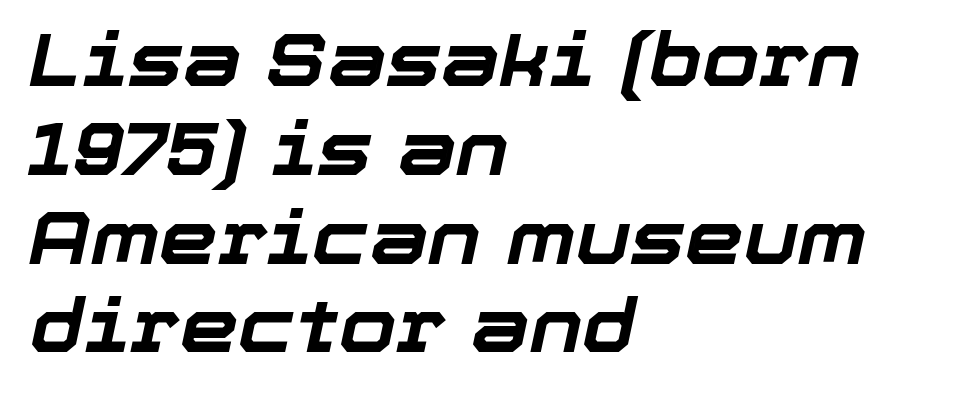
The image shows 74 px bold type, italic (leaning right); set left-aligned, line spacing 1.2x, normal letter spacing, not underlined; low stroke contrast and a medium x-height.
